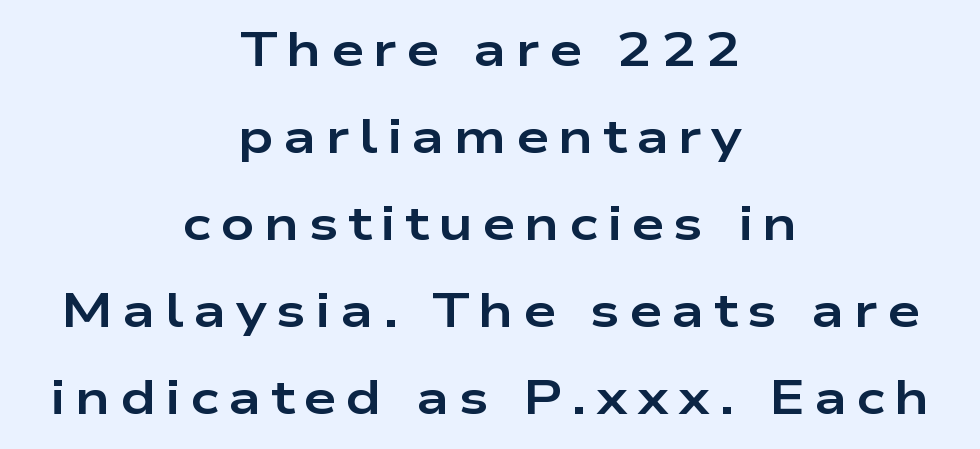
Q: Is the text bold? A: Yes.
Q: Is the text italic (slanted)? A: No, it is upright.
Q: Is the typeface a serif or a sans-serif typeface? A: Sans-serif.
Q: Is the text underlined? A: No.
Q: How is the paragraph aligned? A: Centered.
Q: Is the spacing between letters normal or unusually wide? A: Unusually wide.
Q: Width (condensed, normal, or wide)? A: Wide.
Q: Stroke contrast? A: Low.
Q: x-height? A: Medium.
Q: Monospaced? A: No.
